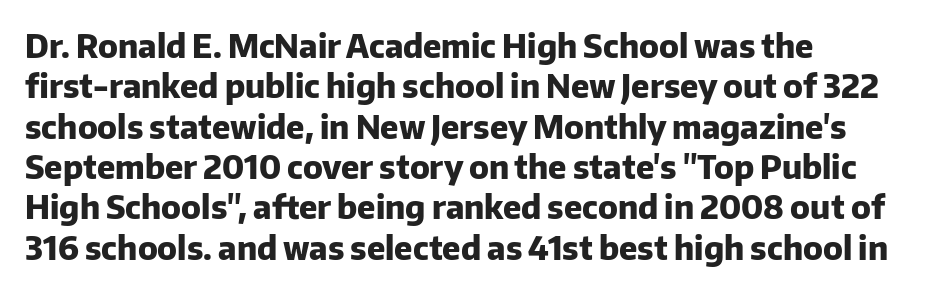
Q: Is the text bold? A: Yes.
Q: Is the text italic (slanted)? A: No, it is upright.
Q: Is the typeface a serif or a sans-serif typeface? A: Sans-serif.
Q: Is the text underlined? A: No.
Q: How is the paragraph aligned? A: Left-aligned.
Q: Is the spacing between letters normal or unusually wide? A: Normal.
Q: Is the spacing between lines tight, normal or loose? A: Normal.
Q: Width (condensed, normal, or wide)? A: Normal.
Q: Stroke contrast? A: Low.
Q: x-height? A: Medium.
Q: Monospaced? A: No.
